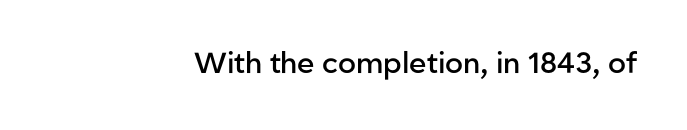
Q: Is the text bold? A: Semi-bold.
Q: Is the text italic (slanted)? A: No, it is upright.
Q: Is the typeface a serif or a sans-serif typeface? A: Sans-serif.
Q: Is the text underlined? A: No.
Q: Is the spacing between letters normal or unusually wide? A: Normal.
Q: Width (condensed, normal, or wide)? A: Normal.
Q: Stroke contrast? A: Low.
Q: x-height? A: Medium.
Q: Monospaced? A: No.
